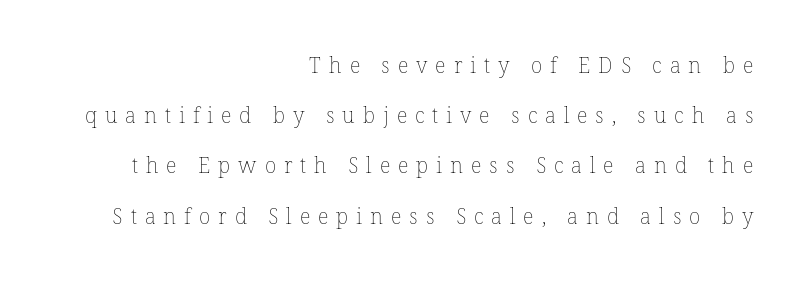
{"italic": "no", "bold": "no", "underline": "no", "align": "right", "line_spacing": "loose", "line_spacing_ratio": 2.39, "letter_spacing": "wide", "letter_spacing_em": 0.38, "glyph_px": 21}
